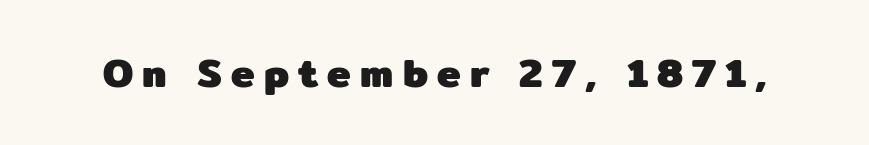
These lines are rendered in a variable-pitch font. Has an underline been added? It has not. Classification — sans serif. Compared with typical body copy, the letter spacing here is much looser.
